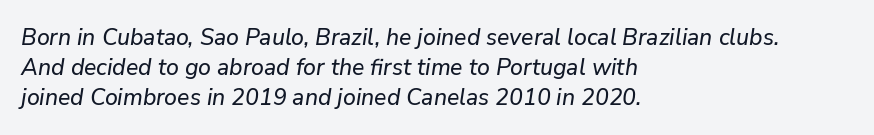
The image shows 23 px text type, italic (leaning right); set left-aligned, normal line spacing (1.3x), normal letter spacing, not underlined.
